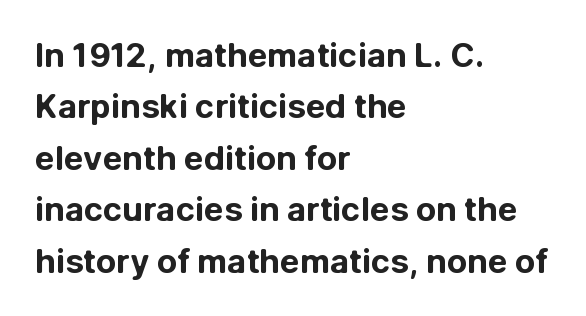
The specimen reads as upright at a glance. You can tell from the bare stems that sans-serif type was used. Successive baselines arrive at the customary interval. Words float on clear page, feet unadorned.
